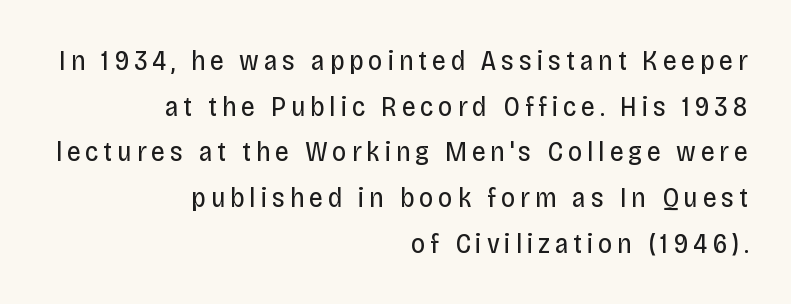
Regarding leading, the lines here are spaced in the standard way. Line ends are locked; line starts wander. Underlining? Definitely not there. Note: no serifs on the glyphs. The letters stand straight up with perfectly vertical stems.
